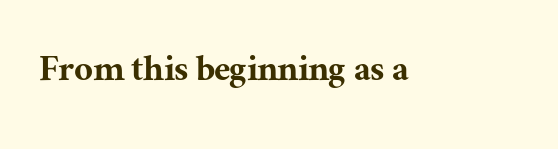
The image shows 41 px serif type, upright; set normal letter spacing, not underlined; medium stroke contrast and a medium x-height.
